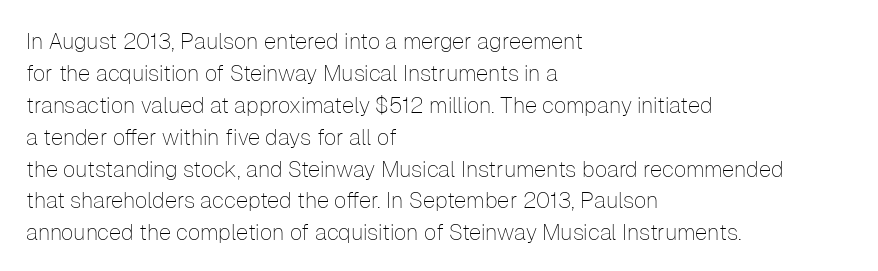
This sample uses an upright cut, with every glyph sitting square on the baseline. Check the space under the baseline: it is left empty. These lines are set flush left with a ragged right edge. Weight: not bold — regular or lighter.
